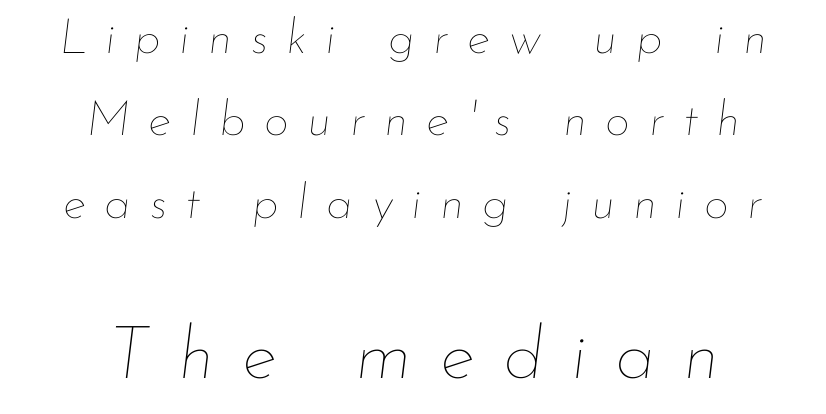
The image shows 74 px thin type, italic (leaning right); set centered, normal line spacing (1.68x), unusually wide letter spacing (+0.38 em), not underlined; the second (bottom) block is 1.51x larger; low stroke contrast and a small x-height.
